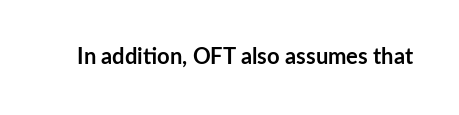
{"italic": "no", "bold": "yes", "underline": "no", "letter_spacing": "normal", "letter_spacing_em": 0.0, "glyph_px": 22}
